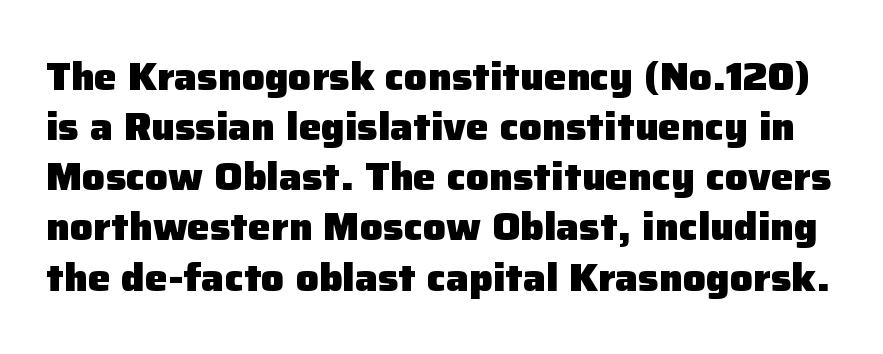
{"serif": "no", "italic": "no", "bold": "yes", "weight": "heavy", "width": "normal", "stroke_contrast": "low", "x_height": "medium", "monospaced": "no", "underline": "no", "line_spacing": "normal", "line_spacing_ratio": 1.32, "letter_spacing": "normal", "letter_spacing_em": 0.0, "glyph_px": 38}
